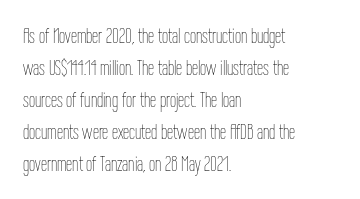
{"italic": "no", "bold": "no", "underline": "no", "align": "left", "line_spacing": "normal", "line_spacing_ratio": 1.45, "letter_spacing": "normal", "letter_spacing_em": 0.0, "glyph_px": 22}
